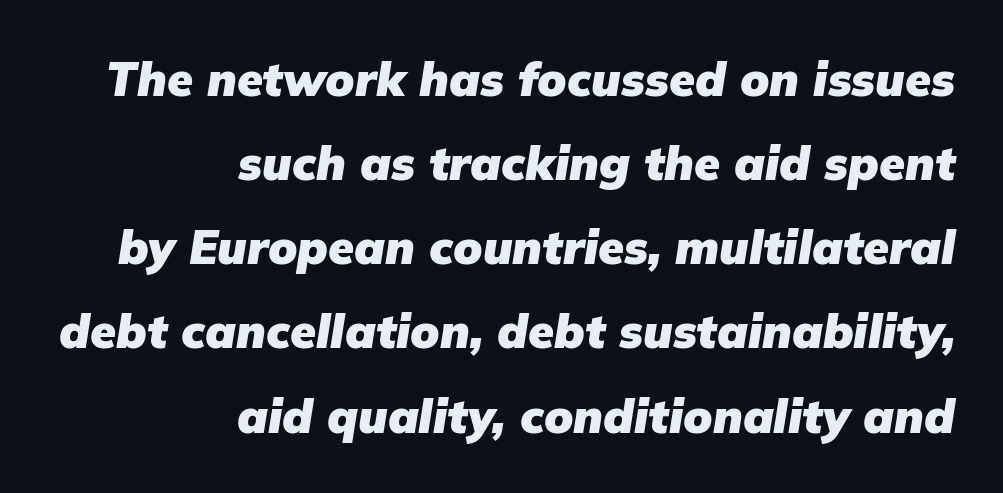
In CSS terms this would be text-align: right. Caption: bold face, heavy strokes. Notice how the stems are inclined rather than vertical — that's the hallmark of italics. Clear beneath every line of the passage.
